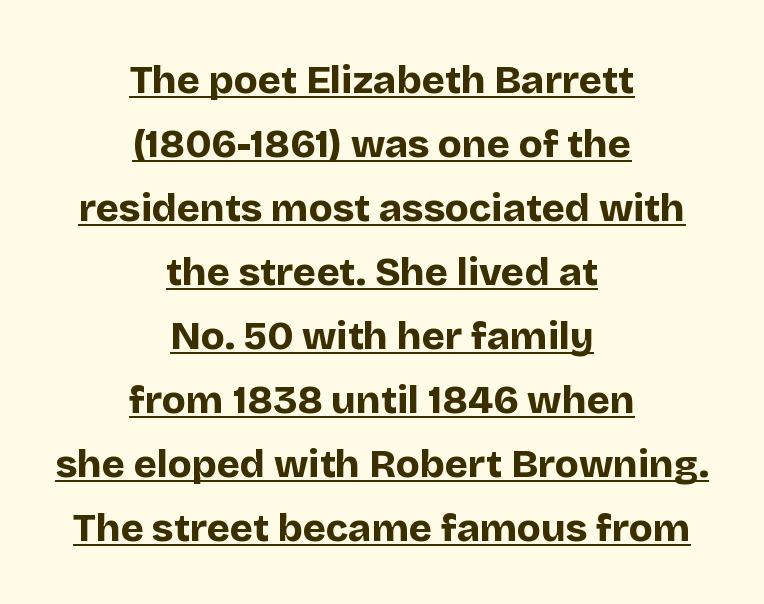
{"serif": "no", "italic": "no", "bold": "yes", "weight": "bold", "width": "normal", "stroke_contrast": "low", "x_height": "large", "monospaced": "no", "underline": "yes", "align": "center", "line_spacing": "normal", "line_spacing_ratio": 1.64, "letter_spacing": "normal", "letter_spacing_em": 0.0, "glyph_px": 39}
